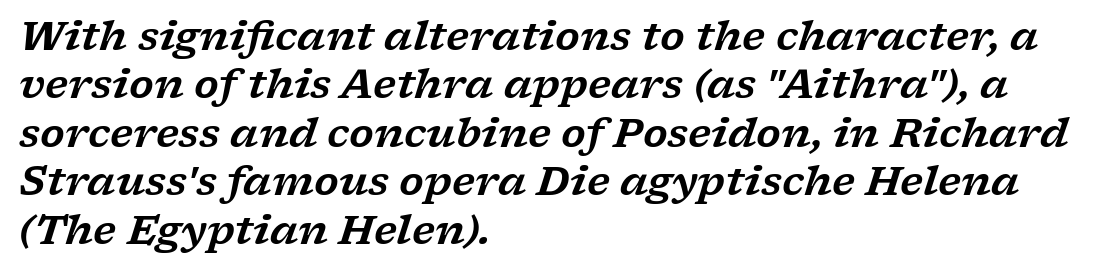
Q: Is the text italic (slanted)? A: Yes, it leans right by about 17 degrees.
Q: Is the typeface a serif or a sans-serif typeface? A: Serif.
Q: Is the text underlined? A: No.
Q: How is the paragraph aligned? A: Left-aligned.
Q: Is the spacing between letters normal or unusually wide? A: Normal.
Q: Width (condensed, normal, or wide)? A: Wide.
Q: Stroke contrast? A: Low.
Q: x-height? A: Medium.
Q: Monospaced? A: No.
